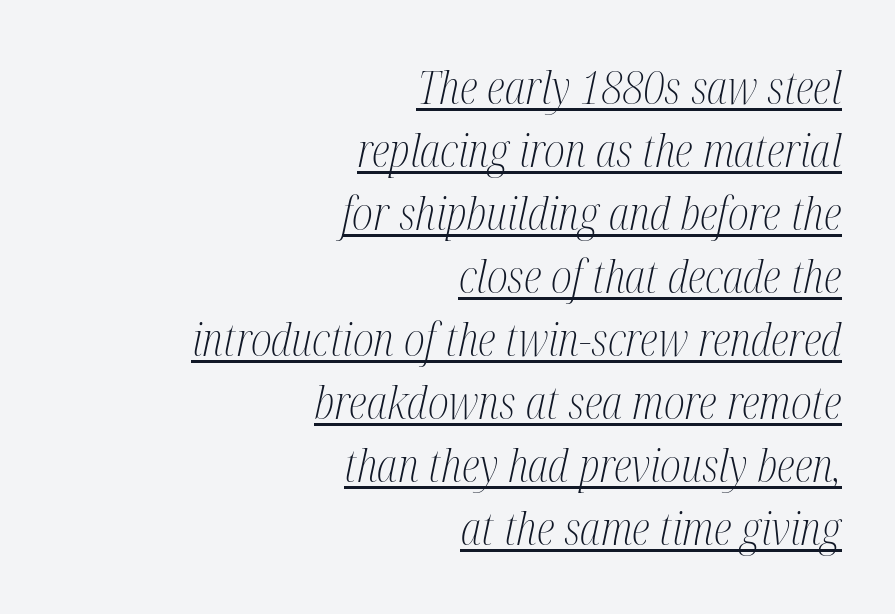
The words here are underlined. Reading down the column, the eye jumps a familiar distance to each next line. Serifs: yes, visible at the terminals of the letterforms. Tall strokes in this sample are angled rather than plumb. The rag falls on the left side of this text block. Words appear dense and cohesive because spacing is normal.
